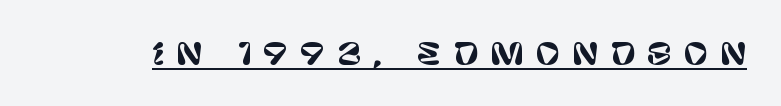
Is this a fixed-width face? No — the glyphs have proportional, varying widths. You can tell from the bare stems that sans-serif type was used. Decoration check: the copy is underlined. The rendering inserts visible extra space after every character.
